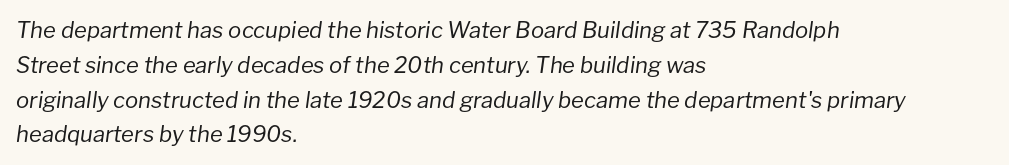
The text carries the slant typical of an italic or oblique font. The compositor pushed each line to the left boundary. The foot of each line stays bare and open. The weight would be labelled regular, book, light, or lighter still. What's the leading like? Ordinary, nothing unusual.
